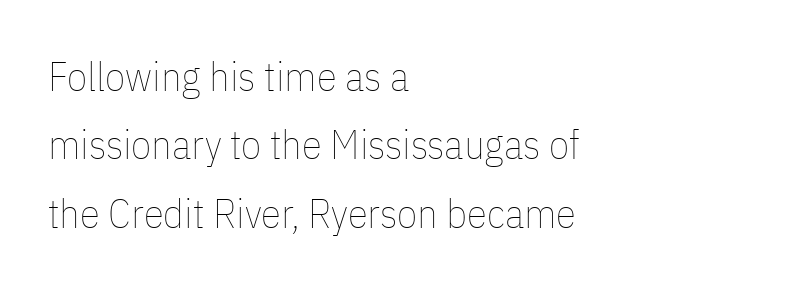
The image shows 41 px thin, condensed type, upright; set left-aligned, normal line spacing (1.67x), normal letter spacing, not underlined; low stroke contrast and a medium x-height.
